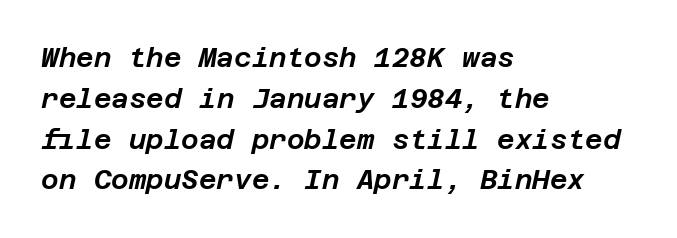
{"italic": "yes", "lean": "right", "slant_degrees": 12, "underline": "no", "align": "left", "line_spacing": "normal", "line_spacing_ratio": 1.51, "letter_spacing": "normal", "letter_spacing_em": 0.0, "glyph_px": 27}
